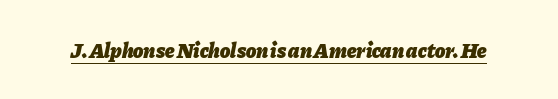
Q: Is the text bold? A: Yes.
Q: Is the text italic (slanted)? A: Yes, it leans right by about 11 degrees.
Q: Is the text underlined? A: Yes.
Q: Is the spacing between letters normal or unusually wide? A: Normal.
